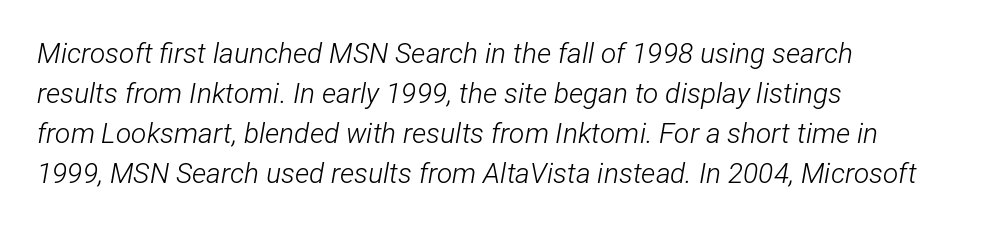
{"italic": "yes", "lean": "right", "slant_degrees": 12, "bold": "no", "weight": "light", "width": "condensed", "stroke_contrast": "low", "x_height": "medium", "monospaced": "no", "underline": "no", "align": "left", "line_spacing": "normal", "line_spacing_ratio": 1.43, "letter_spacing": "normal", "letter_spacing_em": 0.0, "glyph_px": 28}
